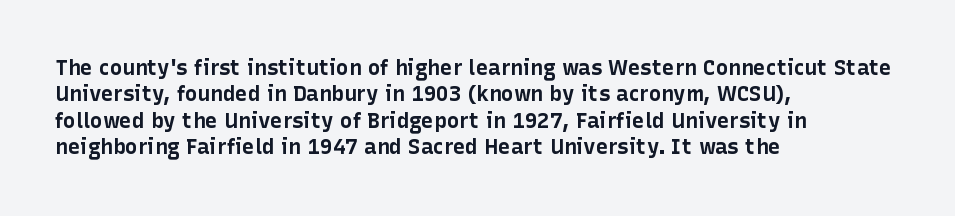
The image shows 21 px bold type, upright; set left-aligned, normal line spacing (1.26x), normal letter spacing, not underlined.
